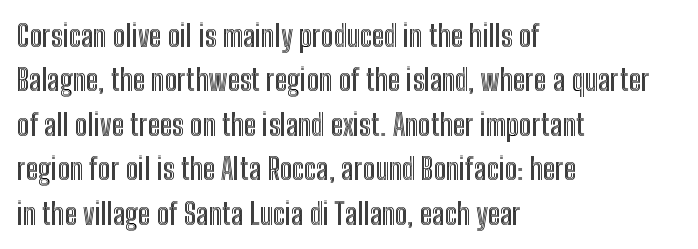
The image shows 30 px condensed type, upright; set left-aligned, normal line spacing (1.48x), normal letter spacing, not underlined; a medium x-height.
